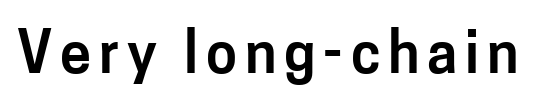
Q: Is the text italic (slanted)? A: No, it is upright.
Q: Is the typeface a serif or a sans-serif typeface? A: Sans-serif.
Q: Is the text underlined? A: No.
Q: Width (condensed, normal, or wide)? A: Normal.
Q: Stroke contrast? A: Low.
Q: x-height? A: Medium.
Q: Monospaced? A: No.
